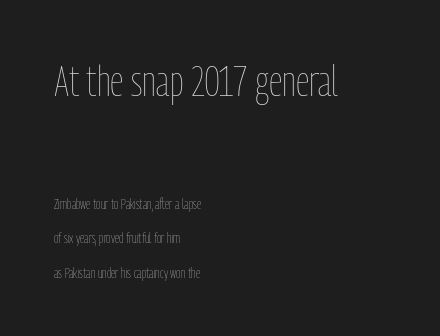
Q: Is the text bold? A: No.
Q: Is the text italic (slanted)? A: No, it is upright.
Q: Is the text underlined? A: No.
Q: How is the paragraph aligned? A: Left-aligned.
Q: Is the spacing between letters normal or unusually wide? A: Normal.
Q: Is the spacing between lines tight, normal or loose? A: Loose.
Q: Which block of text is set in a larger size, the first (top) or the second (bottom)? A: The first (top) one.
Q: Width (condensed, normal, or wide)? A: Condensed.
Q: Stroke contrast? A: Low.
Q: x-height? A: Medium.
Q: Monospaced? A: No.
